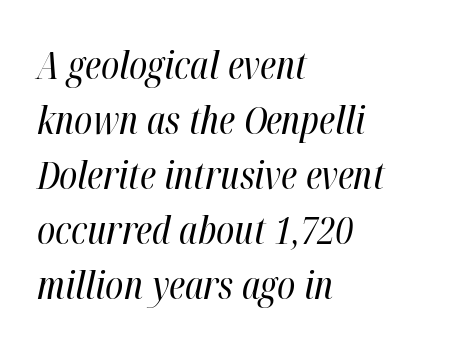
{"italic": "yes", "lean": "right", "slant_degrees": 12, "bold": "no", "weight": "regular", "width": "condensed", "stroke_contrast": "high", "x_height": "medium", "monospaced": "no", "underline": "no", "align": "left", "line_spacing": "normal", "line_spacing_ratio": 1.41, "letter_spacing": "normal", "letter_spacing_em": 0.0, "glyph_px": 39}
